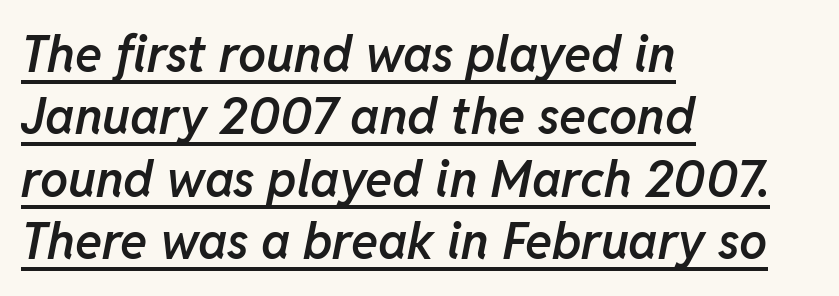
{"italic": "yes", "lean": "right", "slant_degrees": 11, "bold": "semi", "weight": "semibold", "width": "normal", "stroke_contrast": "low", "x_height": "medium", "monospaced": "no", "underline": "yes", "align": "left", "line_spacing": "normal", "line_spacing_ratio": 1.25, "letter_spacing": "normal", "letter_spacing_em": 0.0, "glyph_px": 50}
